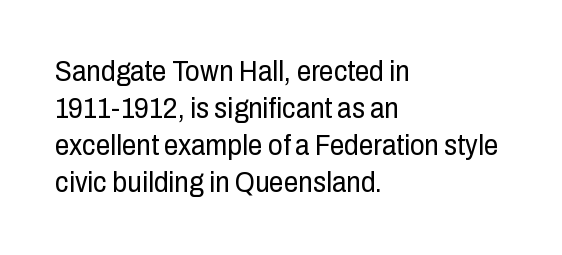
Q: Is the text bold? A: No.
Q: Is the text italic (slanted)? A: No, it is upright.
Q: Is the typeface a serif or a sans-serif typeface? A: Sans-serif.
Q: Is the text underlined? A: No.
Q: How is the paragraph aligned? A: Left-aligned.
Q: Is the spacing between letters normal or unusually wide? A: Normal.
Q: Is the spacing between lines tight, normal or loose? A: Normal.
Q: Width (condensed, normal, or wide)? A: Condensed.
Q: Stroke contrast? A: Low.
Q: x-height? A: Medium.
Q: Monospaced? A: No.
